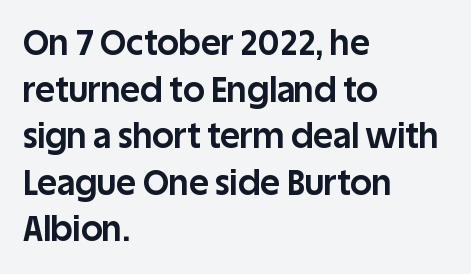
{"serif": "no", "italic": "no", "bold": "yes", "weight": "bold", "width": "normal", "stroke_contrast": "low", "x_height": "large", "monospaced": "no", "underline": "no", "align": "left", "line_spacing": "normal", "line_spacing_ratio": 1.37, "letter_spacing": "normal", "letter_spacing_em": 0.0, "glyph_px": 34}
